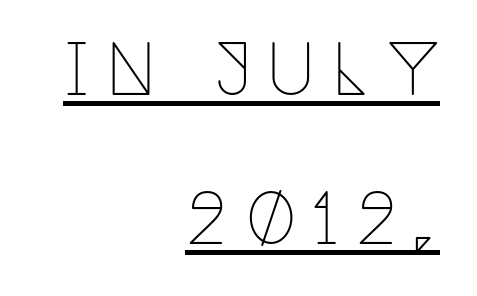
Q: Is the text bold? A: No.
Q: Is the text italic (slanted)? A: No, it is upright.
Q: Is the typeface a serif or a sans-serif typeface? A: Serif.
Q: Is the text underlined? A: Yes.
Q: How is the paragraph aligned? A: Right-aligned.
Q: Is the spacing between letters normal or unusually wide? A: Unusually wide.
Q: Is the spacing between lines tight, normal or loose? A: Loose.
Q: Width (condensed, normal, or wide)? A: Condensed.
Q: Stroke contrast? A: Low.
Q: x-height? A: Large.
Q: Monospaced? A: No.
